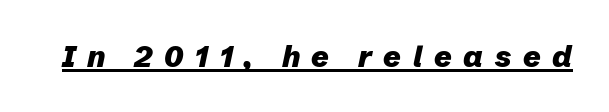
The image shows 30 px heavy type, italic (leaning right); set unusually wide letter spacing (+0.39 em), underlined; low stroke contrast and a medium x-height.
